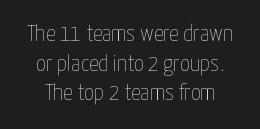
The image shows 24 px text type, upright; set line spacing 1.23x, normal letter spacing, not underlined.
